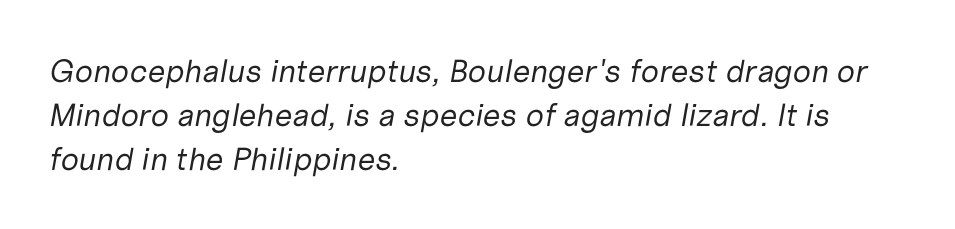
Q: Is the text bold? A: No.
Q: Is the text italic (slanted)? A: Yes, it leans right by about 10 degrees.
Q: Is the text underlined? A: No.
Q: How is the paragraph aligned? A: Left-aligned.
Q: Is the spacing between letters normal or unusually wide? A: Normal.
Q: Is the spacing between lines tight, normal or loose? A: Normal.
Q: Width (condensed, normal, or wide)? A: Normal.
Q: Stroke contrast? A: Low.
Q: x-height? A: Medium.
Q: Monospaced? A: No.
